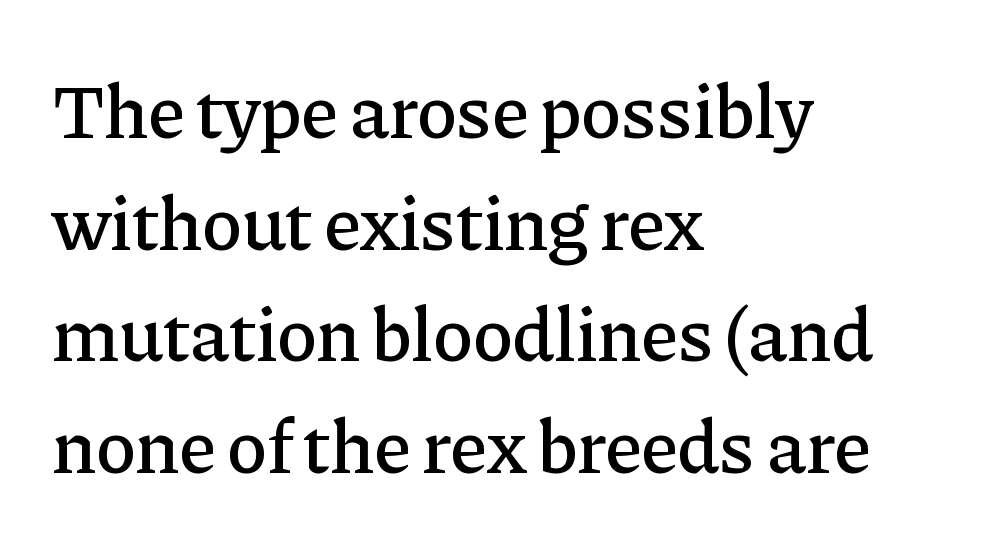
Q: Is the text italic (slanted)? A: No, it is upright.
Q: Is the typeface a serif or a sans-serif typeface? A: Serif.
Q: Is the text underlined? A: No.
Q: How is the paragraph aligned? A: Left-aligned.
Q: Is the spacing between letters normal or unusually wide? A: Normal.
Q: Is the spacing between lines tight, normal or loose? A: Normal.
Q: Width (condensed, normal, or wide)? A: Normal.
Q: Stroke contrast? A: Low.
Q: x-height? A: Medium.
Q: Monospaced? A: No.
